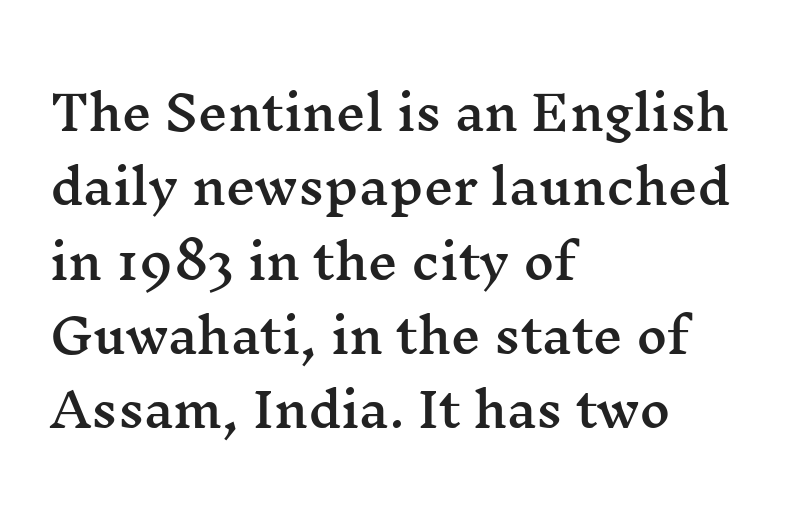
Each letter keeps its own natural width here, so spacing adapts to shape. Clear beneath every line of the passage. The lettering holds an erect, upright posture throughout. A typesetter would label this face a serif.
